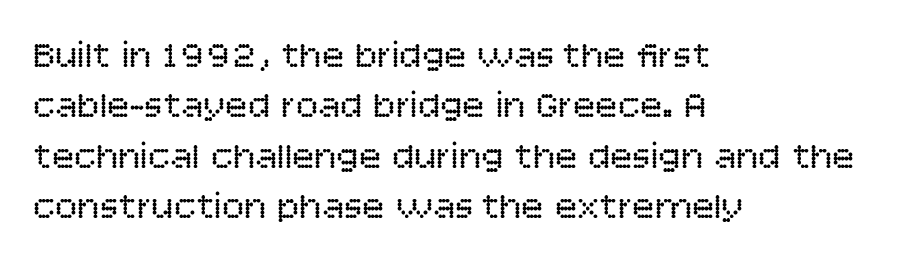
{"serif": "no", "italic": "no", "bold": "no", "weight": "regular", "width": "normal", "stroke_contrast": "low", "x_height": "large", "monospaced": "no", "underline": "no", "align": "left", "line_spacing": "normal", "line_spacing_ratio": 1.36, "letter_spacing": "normal", "letter_spacing_em": 0.0, "glyph_px": 37}
